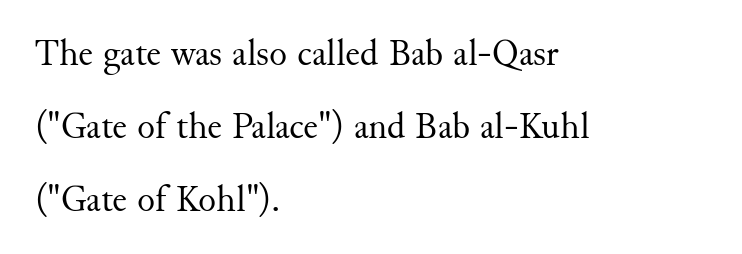
{"serif": "yes", "italic": "no", "bold": "no", "weight": "regular", "width": "normal", "stroke_contrast": "medium", "x_height": "small", "monospaced": "no", "underline": "no", "align": "left", "line_spacing": "loose", "line_spacing_ratio": 1.97, "letter_spacing": "normal", "letter_spacing_em": 0.0, "glyph_px": 37}
